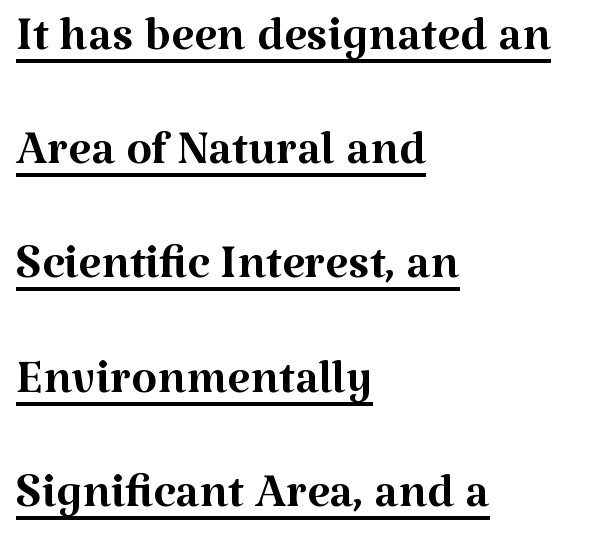
The image shows 66 px regular-weight serif type, upright; set left-aligned, line spacing 1.73x, normal letter spacing, underlined; medium stroke contrast and a medium x-height.
